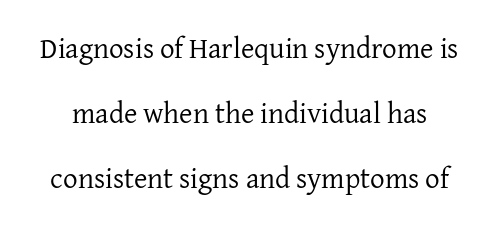
Q: Is the text bold? A: No.
Q: Is the text italic (slanted)? A: No, it is upright.
Q: Is the typeface a serif or a sans-serif typeface? A: Serif.
Q: Is the text underlined? A: No.
Q: Is the spacing between letters normal or unusually wide? A: Normal.
Q: Is the spacing between lines tight, normal or loose? A: Loose.
Q: Width (condensed, normal, or wide)? A: Normal.
Q: Stroke contrast? A: Low.
Q: x-height? A: Medium.
Q: Monospaced? A: No.
